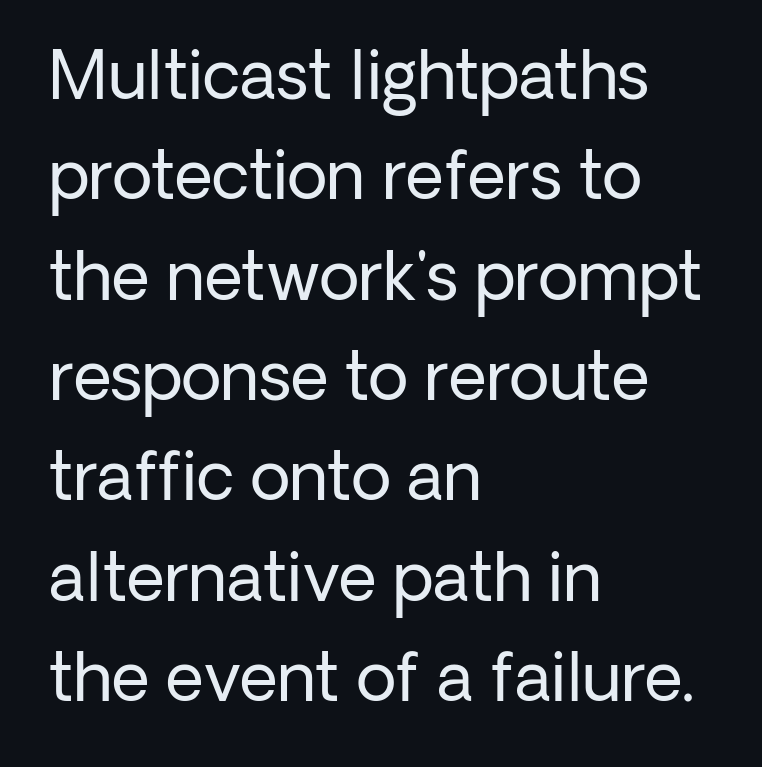
Q: Is the text bold? A: No.
Q: Is the text italic (slanted)? A: No, it is upright.
Q: Is the typeface a serif or a sans-serif typeface? A: Sans-serif.
Q: Is the text underlined? A: No.
Q: How is the paragraph aligned? A: Left-aligned.
Q: Is the spacing between letters normal or unusually wide? A: Normal.
Q: Is the spacing between lines tight, normal or loose? A: Normal.
Q: Width (condensed, normal, or wide)? A: Normal.
Q: Stroke contrast? A: Low.
Q: x-height? A: Medium.
Q: Monospaced? A: No.
